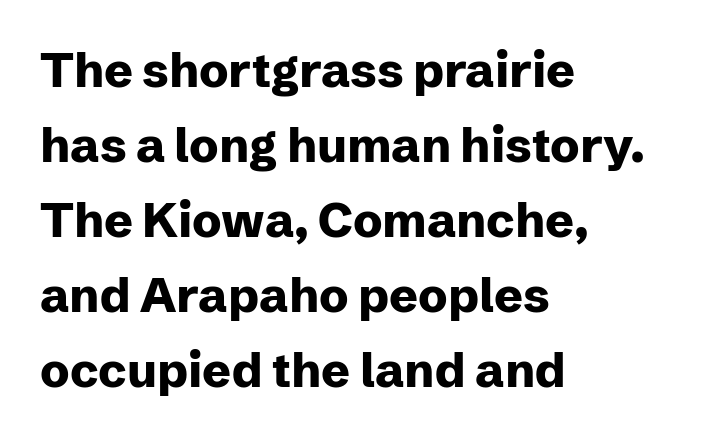
The image shows 48 px heavy sans-serif type, upright; set left-aligned, normal line spacing (1.56x), normal letter spacing, not underlined; low stroke contrast and a medium x-height.
